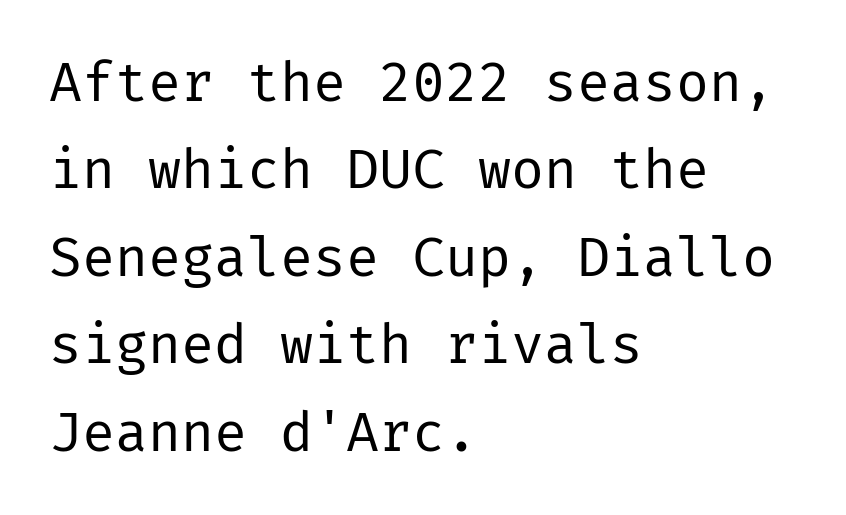
{"serif": "no", "italic": "no", "bold": "no", "weight": "regular", "width": "normal", "stroke_contrast": "low", "x_height": "medium", "underline": "no", "align": "left", "line_spacing": "normal", "line_spacing_ratio": 1.59, "letter_spacing": "normal", "letter_spacing_em": 0.0, "glyph_px": 55}
